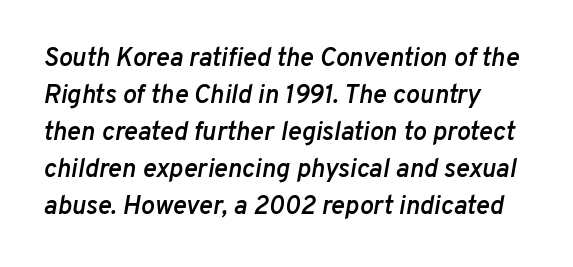
The image shows 26 px text type, italic (leaning right); set left-aligned, normal line spacing (1.42x), normal letter spacing, not underlined.
